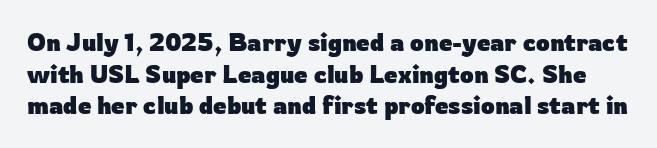
The image shows 24 px bold type, upright; set normal line spacing (1.32x), normal letter spacing, not underlined.
